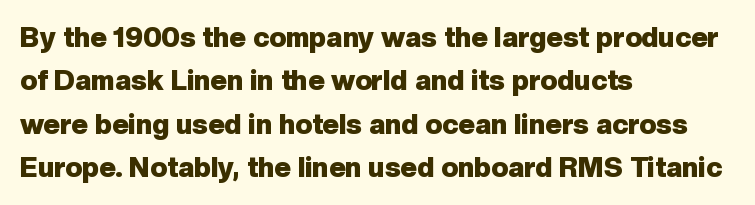
Q: Is the text bold? A: Yes.
Q: Is the text italic (slanted)? A: No, it is upright.
Q: Is the typeface a serif or a sans-serif typeface? A: Sans-serif.
Q: Is the text underlined? A: No.
Q: How is the paragraph aligned? A: Left-aligned.
Q: Is the spacing between letters normal or unusually wide? A: Normal.
Q: Is the spacing between lines tight, normal or loose? A: Normal.
Q: Width (condensed, normal, or wide)? A: Normal.
Q: Stroke contrast? A: Low.
Q: x-height? A: Medium.
Q: Monospaced? A: No.
